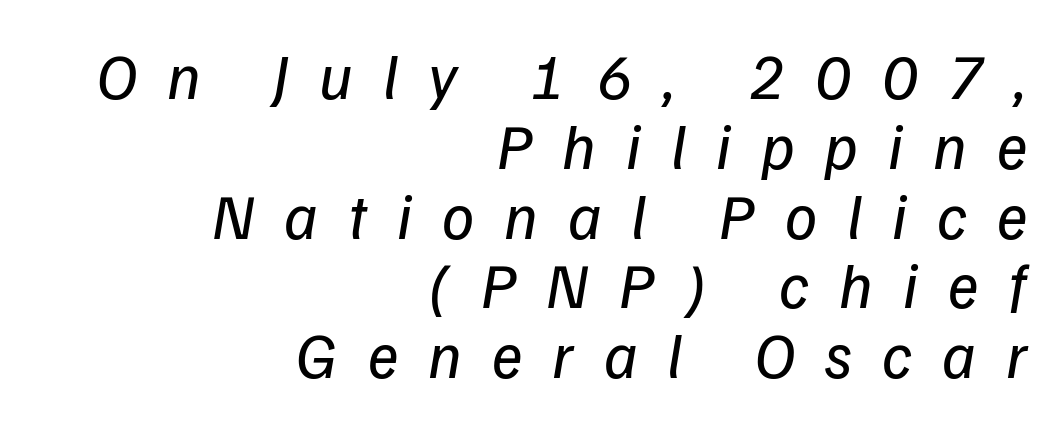
Q: Is the text bold? A: No.
Q: Is the text italic (slanted)? A: Yes, it leans right by about 9 degrees.
Q: Is the text underlined? A: No.
Q: How is the paragraph aligned? A: Right-aligned.
Q: Is the spacing between letters normal or unusually wide? A: Unusually wide.
Q: Is the spacing between lines tight, normal or loose? A: Tight.
Q: Width (condensed, normal, or wide)? A: Normal.
Q: Stroke contrast? A: Low.
Q: x-height? A: Medium.
Q: Monospaced? A: No.
